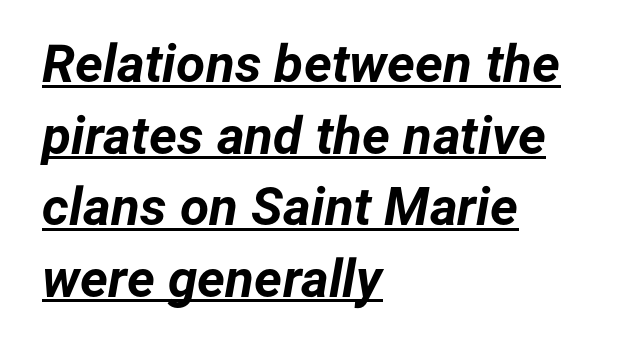
The image shows 53 px bold type, italic (leaning right); set left-aligned, normal line spacing (1.35x), normal letter spacing, underlined; low stroke contrast and a medium x-height.
